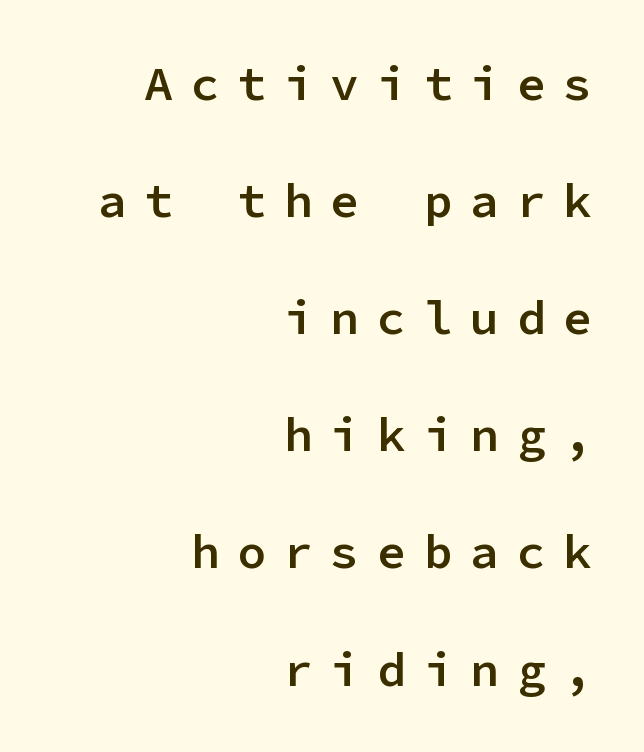
{"serif": "no", "italic": "no", "bold": "semi", "weight": "semibold", "width": "normal", "stroke_contrast": "low", "x_height": "medium", "monospaced": "yes", "underline": "no", "align": "right", "line_spacing": "loose", "line_spacing_ratio": 2.44, "letter_spacing": "wide", "letter_spacing_em": 0.37, "glyph_px": 48}
